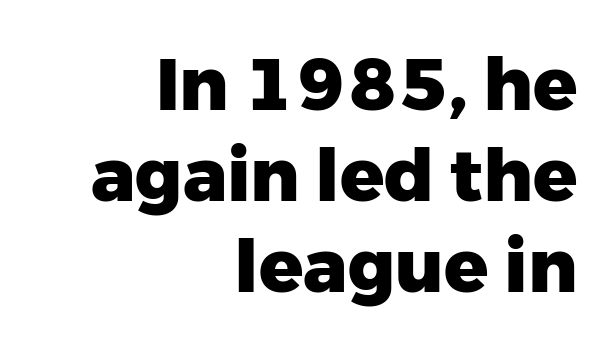
{"serif": "no", "italic": "no", "bold": "yes", "weight": "heavy", "width": "normal", "stroke_contrast": "low", "x_height": "medium", "monospaced": "no", "underline": "no", "align": "right", "line_spacing": "normal", "line_spacing_ratio": 1.25, "letter_spacing": "normal", "letter_spacing_em": 0.0, "glyph_px": 73}
